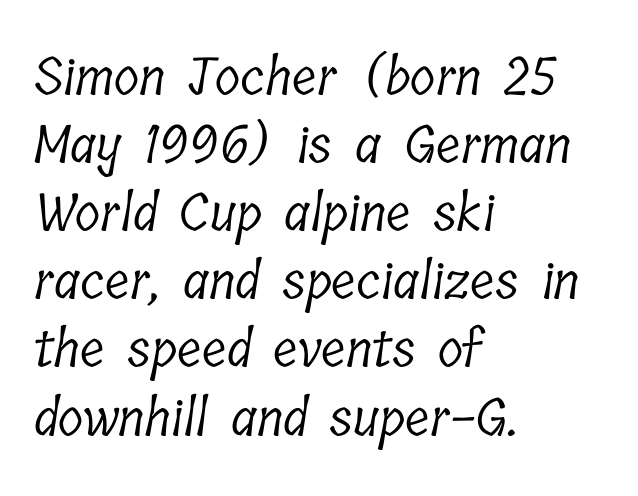
{"serif": "yes", "bold": "no", "weight": "light", "width": "condensed", "stroke_contrast": "low", "x_height": "medium", "monospaced": "no", "underline": "no", "align": "left", "line_spacing": "normal", "line_spacing_ratio": 1.31, "letter_spacing": "normal", "letter_spacing_em": 0.0, "glyph_px": 52}
